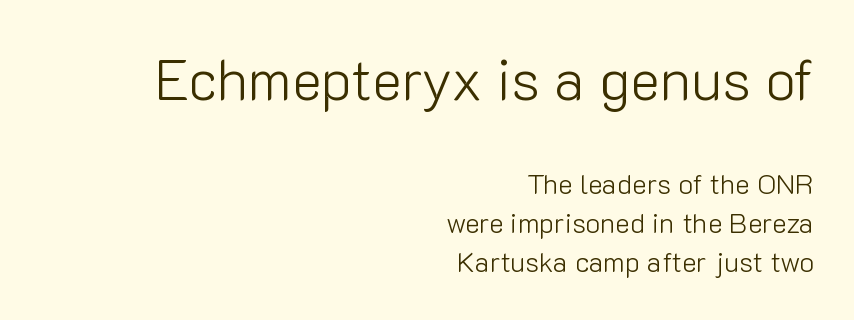
Character widths vary here, with narrow letters taking less room than wide ones. Stroke terminals: plain, sans-serif. This is not heavy type; no bold has been used. Spacing between characters is what you'd get straight out of the box.
